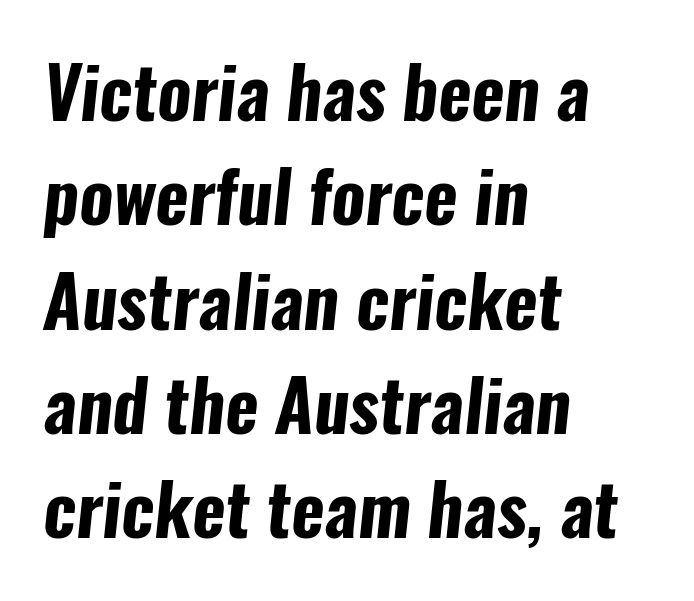
The image shows 71 px bold, condensed sans-serif type; set left-aligned, normal line spacing (1.47x), normal letter spacing, not underlined; low stroke contrast and a medium x-height.
